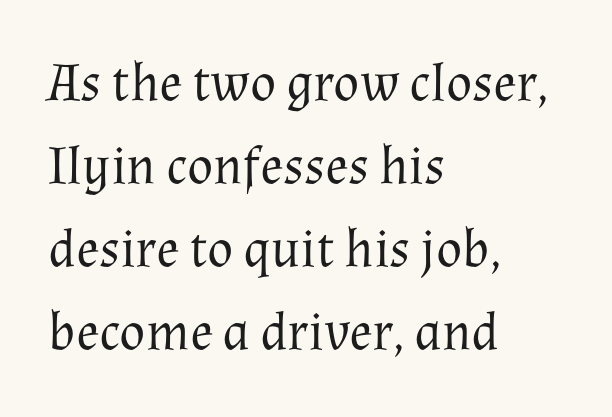
{"serif": "yes", "italic": "no", "bold": "no", "weight": "regular", "width": "normal", "stroke_contrast": "medium", "x_height": "medium", "monospaced": "no", "underline": "no", "align": "left", "line_spacing": "normal", "line_spacing_ratio": 1.54, "letter_spacing": "normal", "letter_spacing_em": 0.0, "glyph_px": 54}
